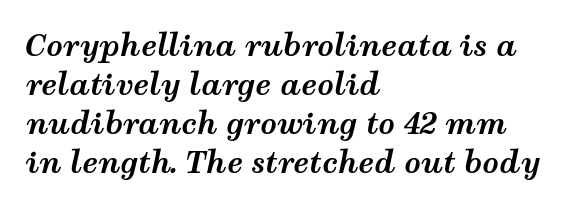
The image shows 29 px bold, wide type, italic (leaning right); set left-aligned, normal line spacing (1.35x), normal letter spacing, not underlined; medium stroke contrast and a medium x-height.
